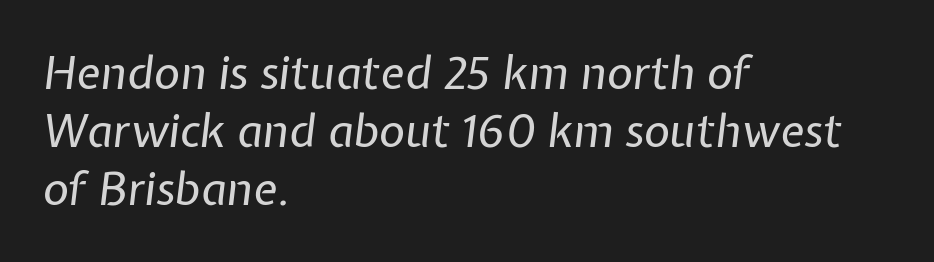
This rendering features lettering with no underline. These lines are rendered in a variable-pitch font. Words appear dense and cohesive because spacing is normal. Yep, that's italic — everything's leaning. Is there much room between lines? A standard amount, neither cramped nor airy.
